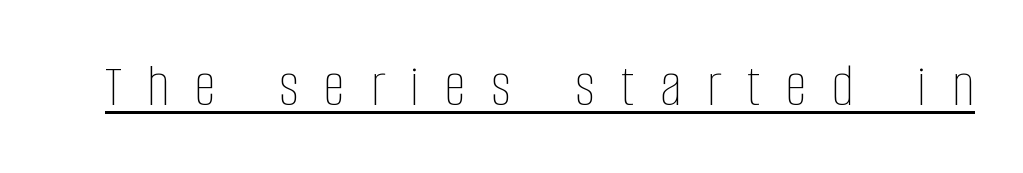
The image shows 62 px thin, condensed type, upright; set unusually wide letter spacing (+0.41 em), underlined; low stroke contrast and a large x-height.
